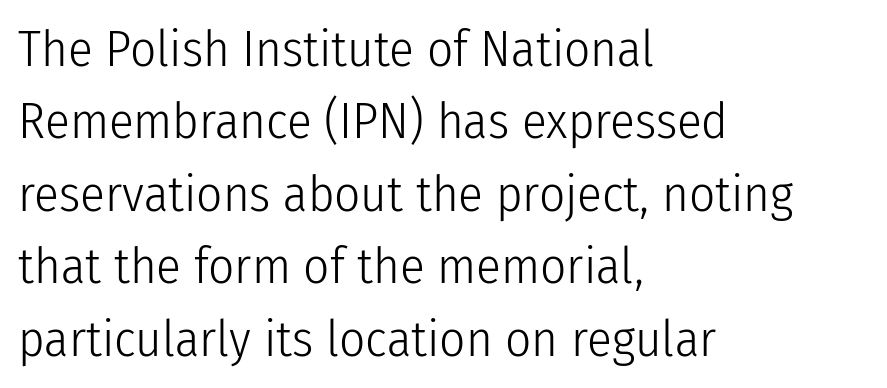
Q: Is the text bold? A: No.
Q: Is the text italic (slanted)? A: No, it is upright.
Q: Is the typeface a serif or a sans-serif typeface? A: Sans-serif.
Q: Is the text underlined? A: No.
Q: How is the paragraph aligned? A: Left-aligned.
Q: Is the spacing between letters normal or unusually wide? A: Normal.
Q: Is the spacing between lines tight, normal or loose? A: Normal.
Q: Width (condensed, normal, or wide)? A: Condensed.
Q: Stroke contrast? A: Low.
Q: x-height? A: Medium.
Q: Monospaced? A: No.
